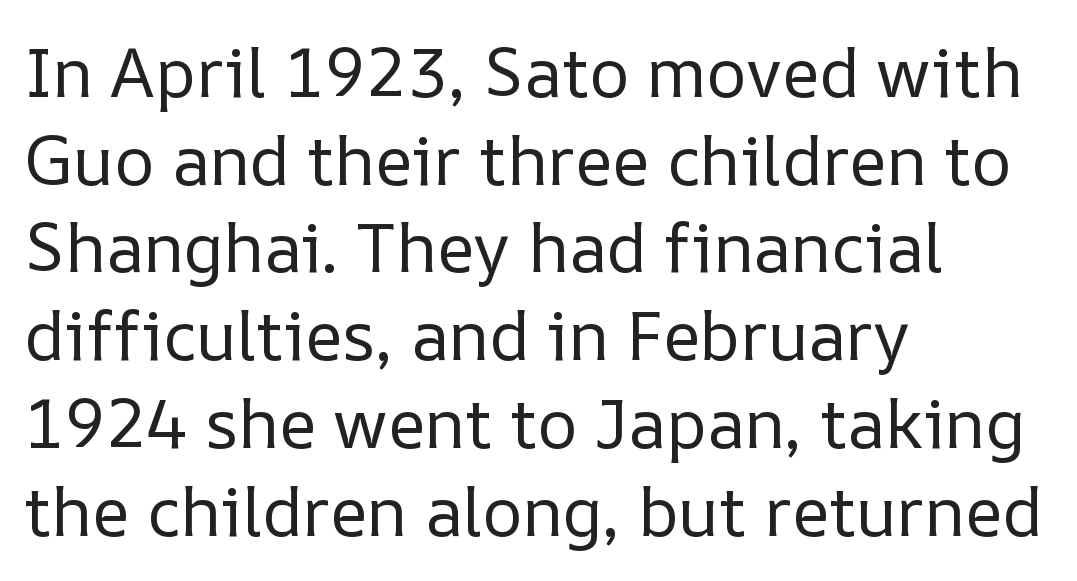
The image shows 68 px regular-weight type, upright; set left-aligned, normal line spacing (1.29x), normal letter spacing, not underlined; low stroke contrast and a medium x-height.
